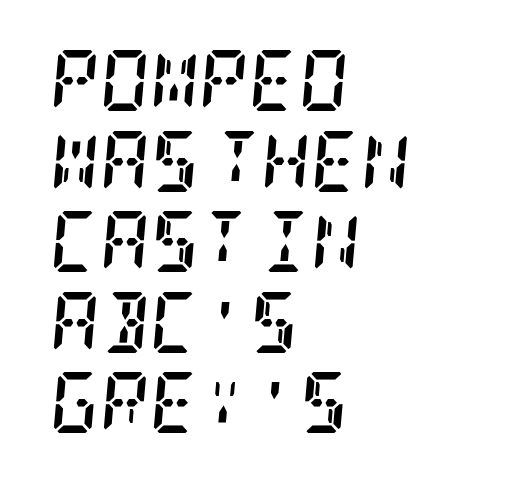
The image shows 61 px semibold, condensed serif type, italic (leaning right); set left-aligned, normal line spacing (1.32x), normal letter spacing, not underlined; low stroke contrast and a large x-height.
